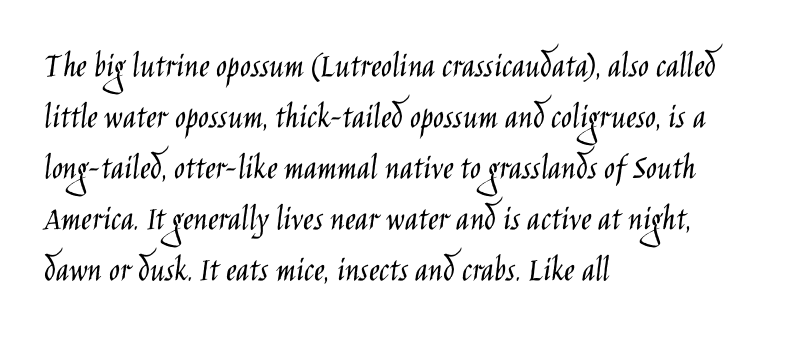
Q: Is the text bold? A: No.
Q: Is the text italic (slanted)? A: Yes.
Q: Is the typeface a serif or a sans-serif typeface? A: Sans-serif.
Q: Is the text underlined? A: No.
Q: How is the paragraph aligned? A: Left-aligned.
Q: Is the spacing between letters normal or unusually wide? A: Normal.
Q: Is the spacing between lines tight, normal or loose? A: Normal.
Q: Width (condensed, normal, or wide)? A: Condensed.
Q: Stroke contrast? A: Low.
Q: x-height? A: Large.
Q: Monospaced? A: No.
